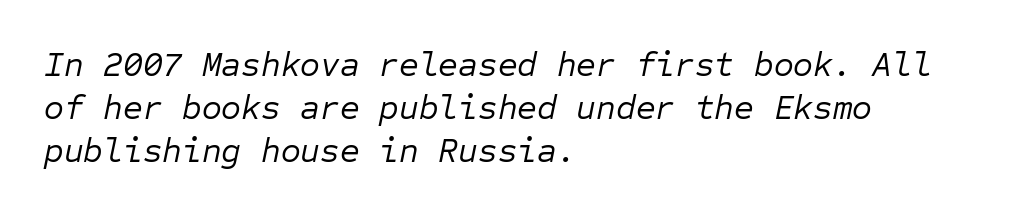
The image shows 34 px regular-weight type, italic (leaning right), monospaced; set left-aligned, normal line spacing (1.27x), normal letter spacing, not underlined; low stroke contrast and a medium x-height.
